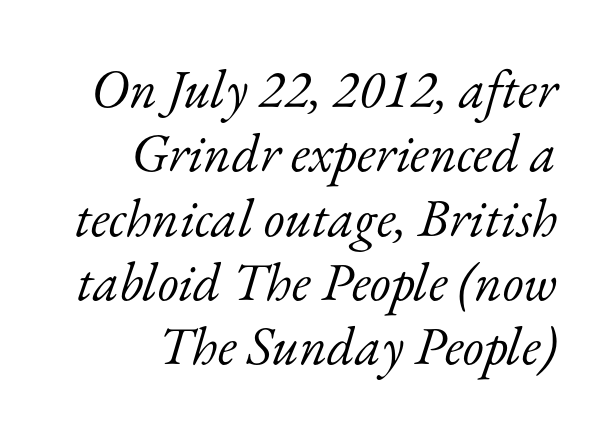
The image shows 54 px light serif type, italic (leaning right); set right-aligned, line spacing 1.19x, normal letter spacing, not underlined; low stroke contrast and a small x-height.
